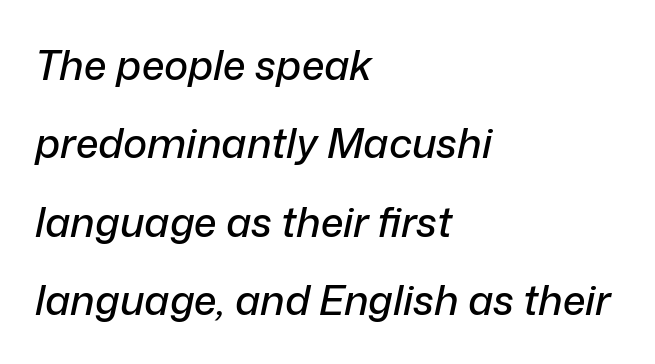
Letter spacing: default. The letters are slanted; this is an italic face. The rag falls on the right side of this text block. Check under the words: just untouched page. Horizontal bands of white between lines are thick stripes. The passage shown is typed in a proportional face where columns would drift.
